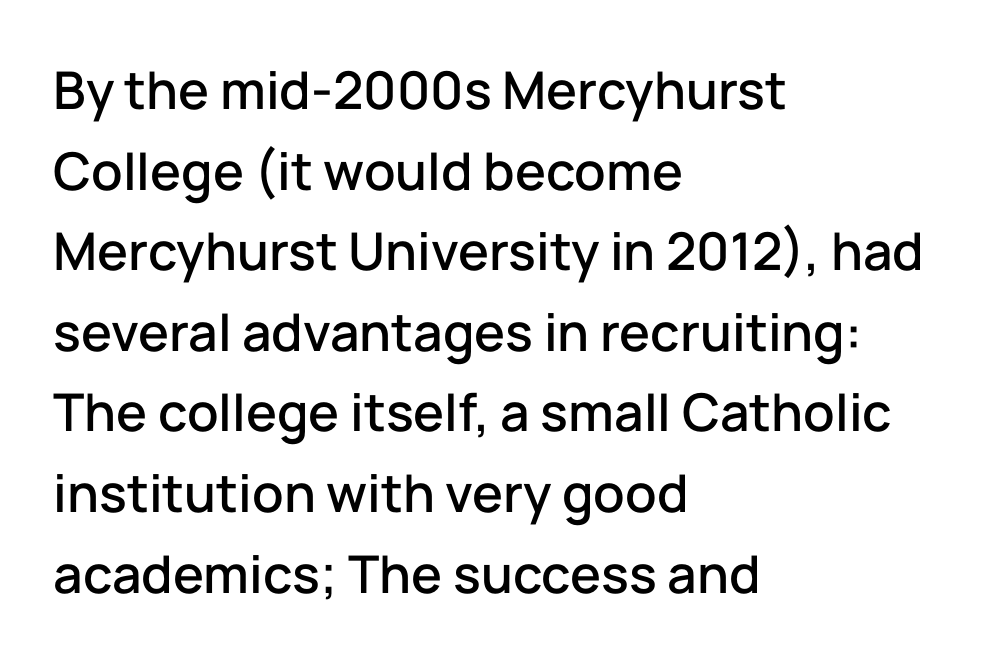
The image shows 52 px sans-serif type, upright; set left-aligned, normal line spacing (1.55x), normal letter spacing, not underlined; low stroke contrast and a medium x-height.
